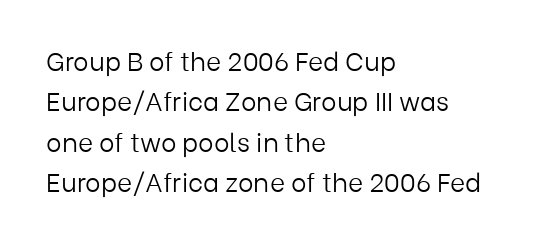
The image shows 26 px text type, upright; set left-aligned, normal line spacing (1.55x), normal letter spacing, not underlined.
